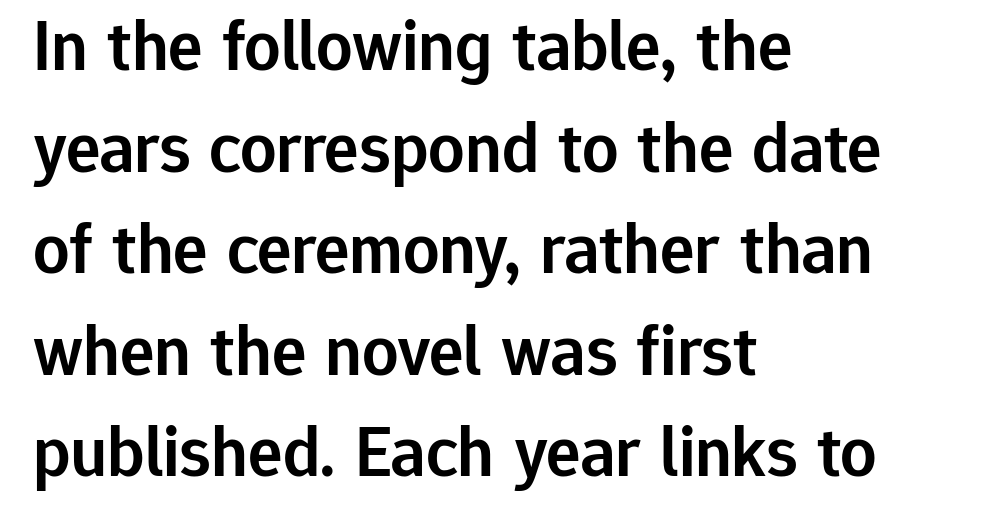
The image shows 72 px semibold sans-serif type, upright; set left-aligned, normal line spacing (1.41x), normal letter spacing, not underlined; low stroke contrast and a medium x-height.
